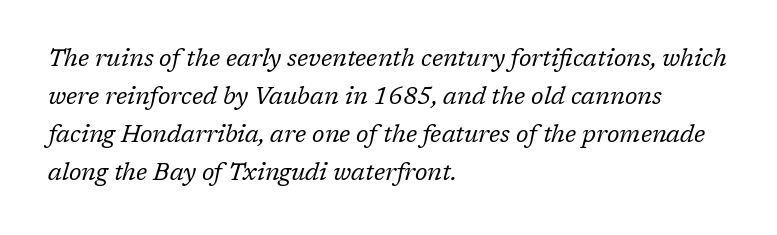
The image shows 24 px text type, italic (leaning right); set left-aligned, normal line spacing (1.58x), normal letter spacing, not underlined.
